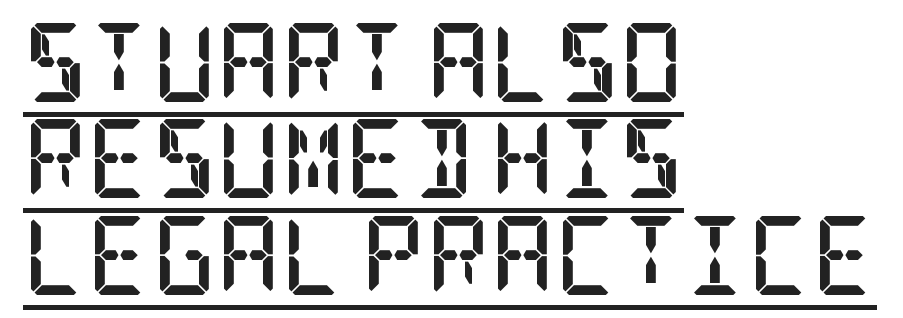
Q: Is the text bold? A: Yes.
Q: Is the text italic (slanted)? A: No, it is upright.
Q: Is the typeface a serif or a sans-serif typeface? A: Serif.
Q: Is the text underlined? A: Yes.
Q: How is the paragraph aligned? A: Left-aligned.
Q: Is the spacing between letters normal or unusually wide? A: Normal.
Q: Width (condensed, normal, or wide)? A: Condensed.
Q: Stroke contrast? A: Low.
Q: x-height? A: Large.
